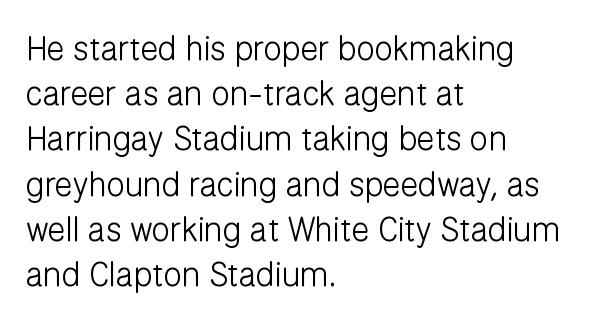
Underlining? Definitely not there. The lines sit at an ordinary, default distance from one another. Nope, not italic — everything's standing straight. The letters sit at their default tracking, neither squeezed nor spread.
